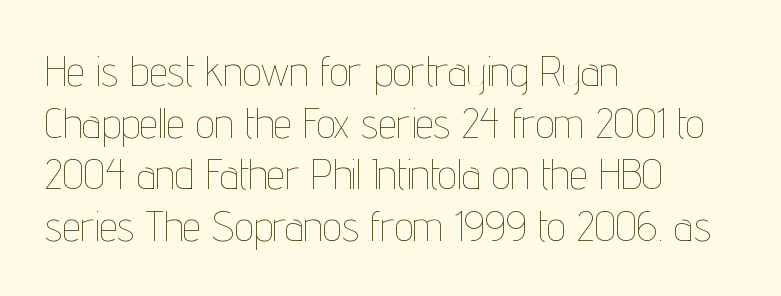
Varying glyph widths throughout — classic text-font behaviour. Posture: vertical. The passage shown is not underscored anywhere. This sample is left-justified, so line endings fall wherever the words run out.
